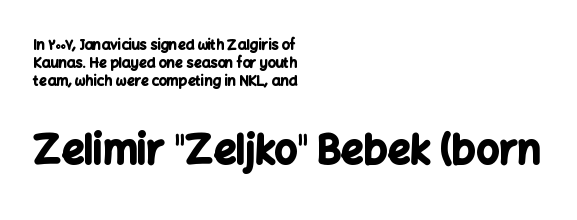
The image shows 40 px bold sans-serif type, upright; set left-aligned, normal line spacing (1.29x), normal letter spacing, not underlined; the second (bottom) block is 2.86x larger; low stroke contrast and a medium x-height.
